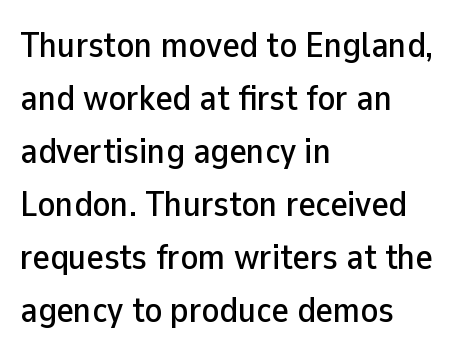
Normally led — the rows are evenly, conventionally spaced. Is this a fixed-width face? No — the glyphs have proportional, varying widths. Left-aligned paragraph, ragged on the right. The letters carry no serifs — their stems end cleanly without finishing strokes. Standard letterfit; no display-style spreading of the glyphs. It's the straight-up-and-down kind of type.
